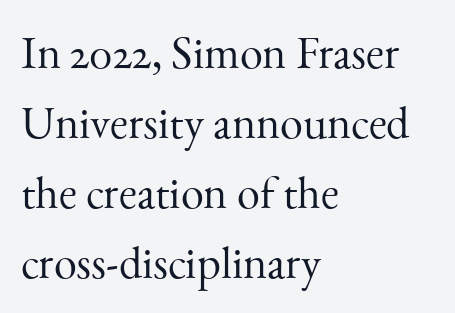
Underline: absent. Varying glyph widths throughout — classic text-font behaviour. Is this a heavy cut? Hardly; it is regular or lighter. The passage is arranged the way most books set body copy — flush left. Students, note that the glyphs here touch the page at normal intervals. The glyphs in this specimen are seriffed.
